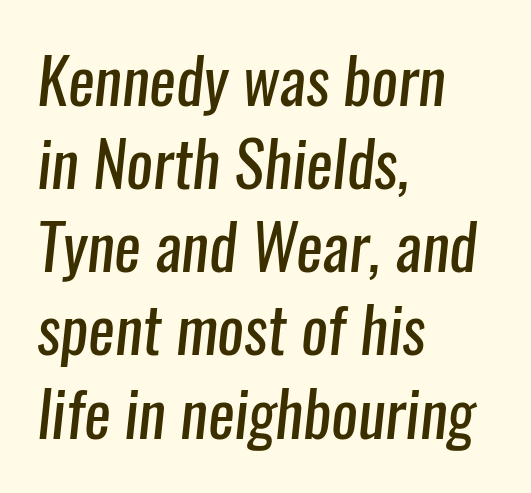
Q: Is the text bold? A: No.
Q: Is the typeface a serif or a sans-serif typeface? A: Sans-serif.
Q: Is the text underlined? A: No.
Q: How is the paragraph aligned? A: Left-aligned.
Q: Is the spacing between letters normal or unusually wide? A: Normal.
Q: Is the spacing between lines tight, normal or loose? A: Normal.
Q: Width (condensed, normal, or wide)? A: Condensed.
Q: Stroke contrast? A: Low.
Q: x-height? A: Medium.
Q: Monospaced? A: No.
